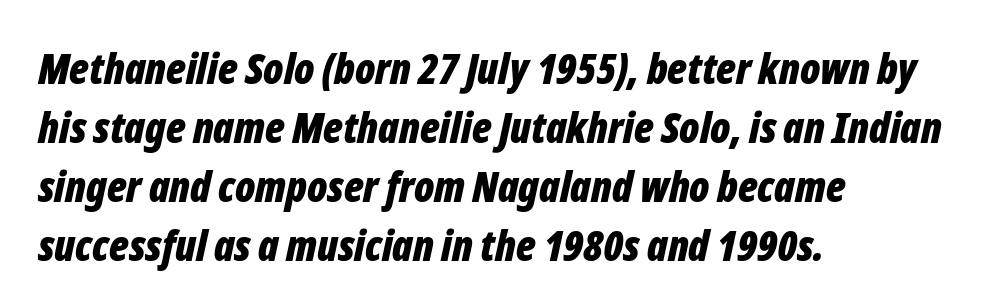
Q: Is the text bold? A: Yes.
Q: Is the text italic (slanted)? A: Yes, it leans right by about 12 degrees.
Q: Is the text underlined? A: No.
Q: How is the paragraph aligned? A: Left-aligned.
Q: Is the spacing between letters normal or unusually wide? A: Normal.
Q: Is the spacing between lines tight, normal or loose? A: Normal.
Q: Width (condensed, normal, or wide)? A: Condensed.
Q: Stroke contrast? A: Low.
Q: x-height? A: Medium.
Q: Monospaced? A: No.
